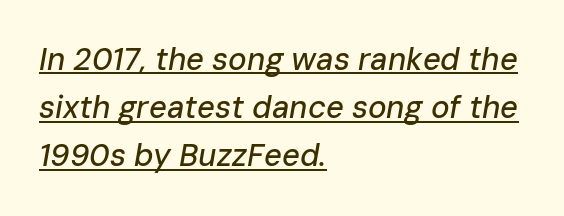
{"italic": "yes", "lean": "right", "slant_degrees": 10, "width": "normal", "stroke_contrast": "low", "x_height": "medium", "monospaced": "no", "underline": "yes", "align": "left", "line_spacing": "normal", "line_spacing_ratio": 1.55, "letter_spacing": "normal", "letter_spacing_em": 0.0, "glyph_px": 31}
